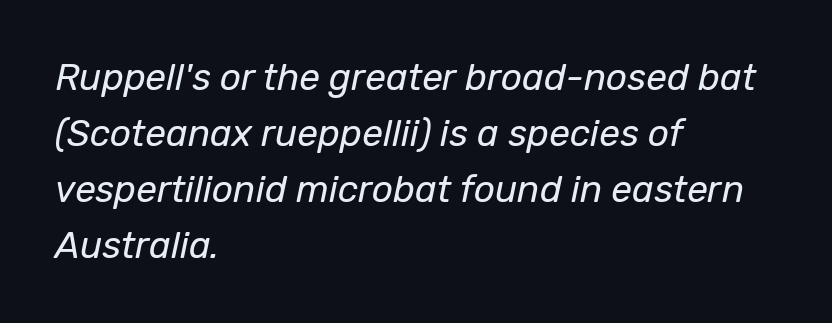
Q: Is the text bold? A: No.
Q: Is the text italic (slanted)? A: Yes, it leans right by about 12 degrees.
Q: Is the text underlined? A: No.
Q: How is the paragraph aligned? A: Left-aligned.
Q: Is the spacing between letters normal or unusually wide? A: Normal.
Q: Is the spacing between lines tight, normal or loose? A: Normal.
Q: Width (condensed, normal, or wide)? A: Normal.
Q: Stroke contrast? A: Low.
Q: x-height? A: Medium.
Q: Monospaced? A: No.
